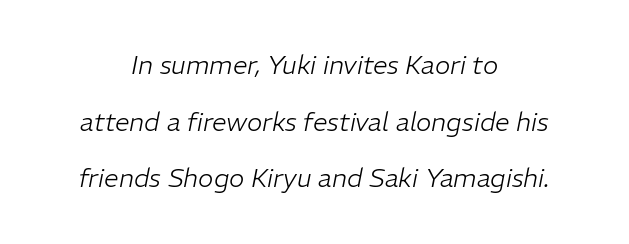
Q: Is the text bold? A: No.
Q: Is the text italic (slanted)? A: Yes, it leans right by about 11 degrees.
Q: Is the text underlined? A: No.
Q: How is the paragraph aligned? A: Centered.
Q: Is the spacing between letters normal or unusually wide? A: Normal.
Q: Is the spacing between lines tight, normal or loose? A: Loose.
